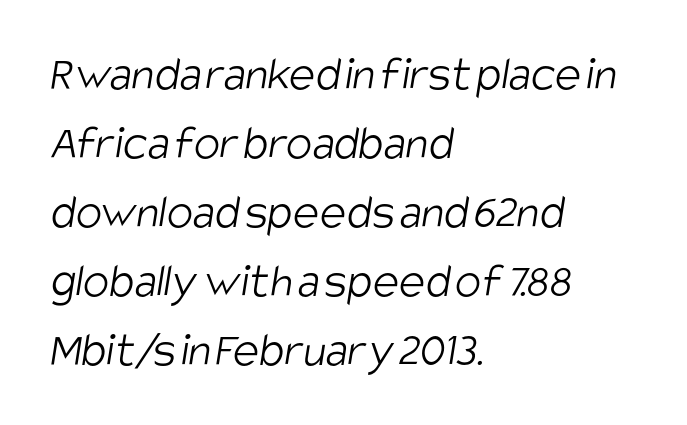
The image shows 49 px light, condensed sans-serif type; set left-aligned, normal line spacing (1.41x), normal letter spacing, not underlined; low stroke contrast and a large x-height.
